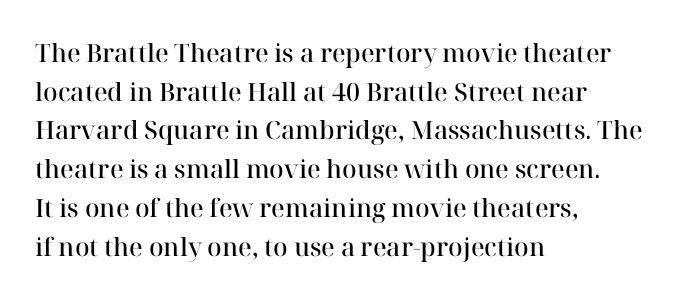
The image shows 25 px text type, upright; set left-aligned, normal line spacing (1.55x), normal letter spacing, not underlined.
